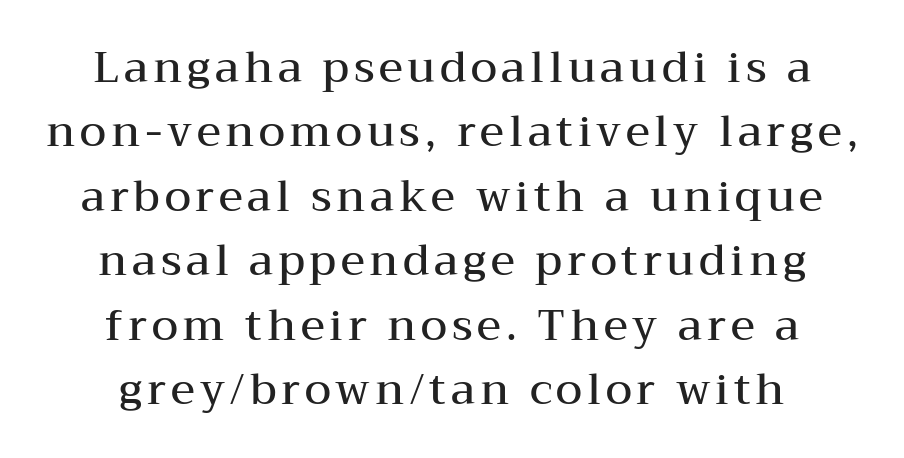
{"serif": "yes", "italic": "no", "bold": "semi", "weight": "semibold", "width": "wide", "stroke_contrast": "medium", "x_height": "medium", "monospaced": "no", "underline": "no", "align": "center", "line_spacing": "normal", "line_spacing_ratio": 1.5, "glyph_px": 43}
